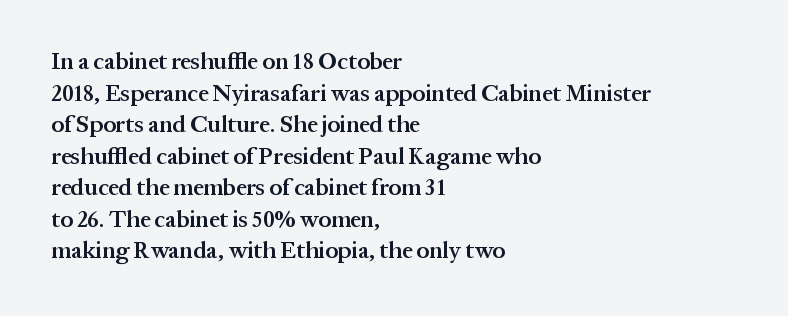
{"italic": "no", "bold": "semi", "underline": "no", "align": "left", "line_spacing": "normal", "line_spacing_ratio": 1.37, "letter_spacing": "normal", "letter_spacing_em": 0.0, "glyph_px": 23}
